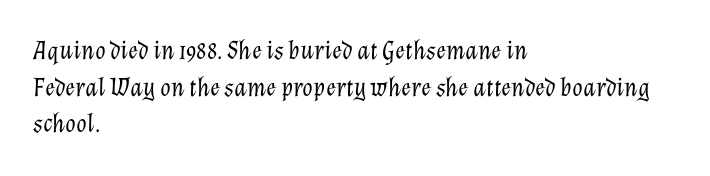
The image shows 27 px text type, italic (leaning right); set left-aligned, normal line spacing (1.36x), normal letter spacing, not underlined.
